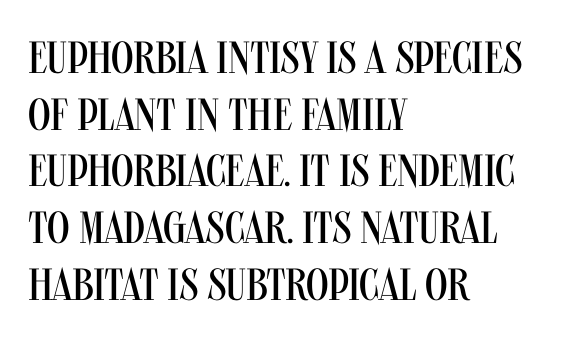
The image shows 45 px regular-weight, condensed sans-serif type, upright; set left-aligned, normal line spacing (1.26x), normal letter spacing, not underlined; medium stroke contrast and a large x-height.
